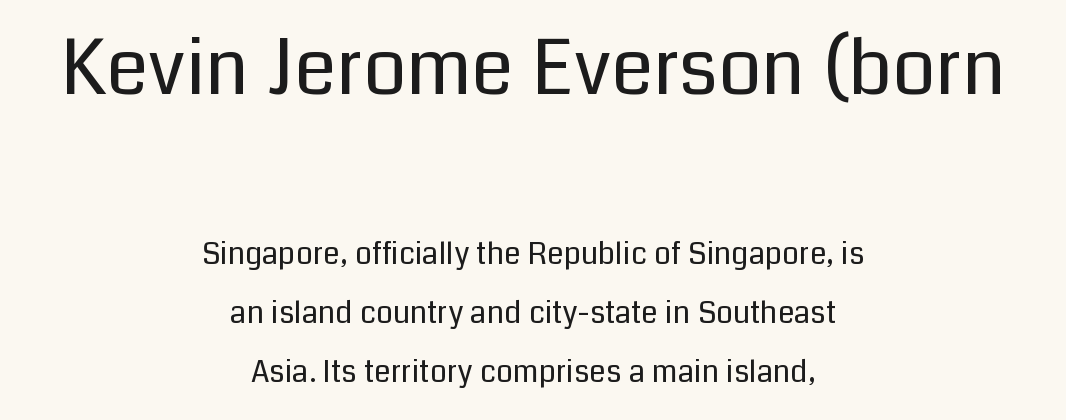
The image shows 76 px regular-weight sans-serif type, upright; set centered, loose line spacing (1.97x), normal letter spacing, not underlined; the first (top) block is 2.53x larger; low stroke contrast and a medium x-height.
